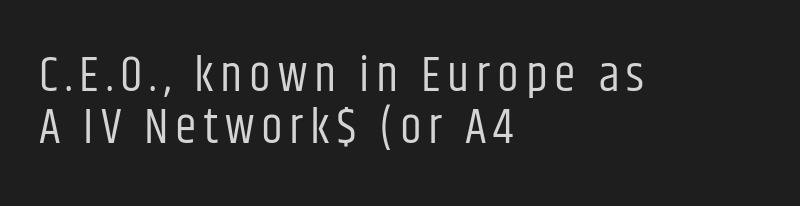
The image shows 49 px regular-weight, condensed sans-serif type, upright; set left-aligned, tight line spacing (1.06x), not underlined; low stroke contrast and a large x-height.
